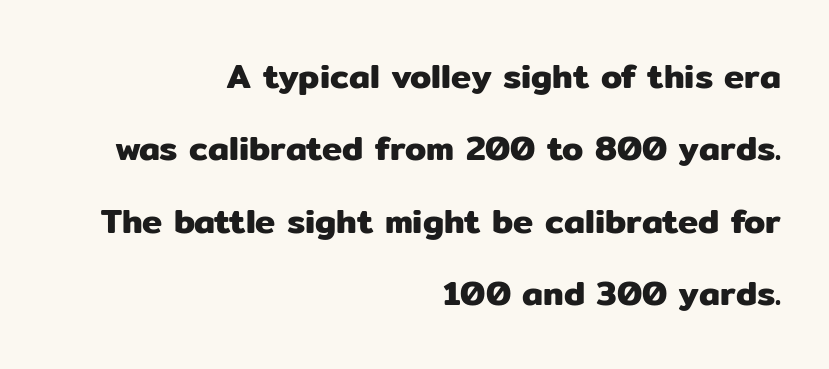
Does the lettering tilt? It doesn't — this is upright. Note the varied advance widths — an 'i' is clearly narrower than an 'm'. If you drew a ruler down the right edge, every line would touch it. Descender tails drop into unmarked territory. The passage shown has conventional tracking throughout.
